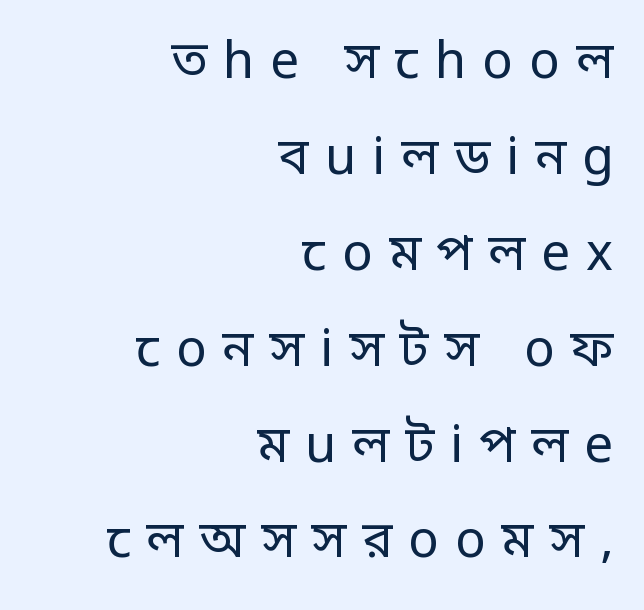
The image shows 51 px regular-weight sans-serif type, upright; set right-aligned, line spacing 1.88x, unusually wide letter spacing (+0.31 em), not underlined; low stroke contrast and a large x-height.
